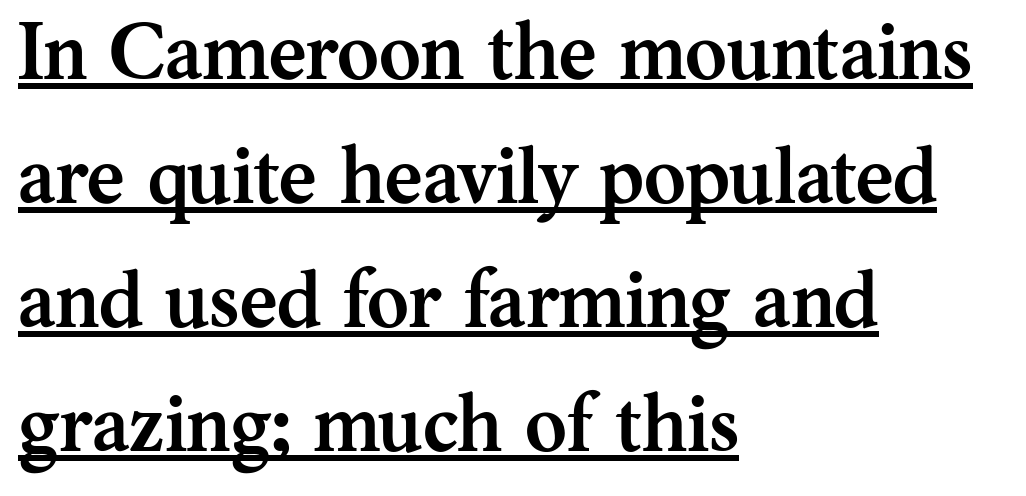
Q: Is the text bold? A: Yes.
Q: Is the text italic (slanted)? A: No, it is upright.
Q: Is the typeface a serif or a sans-serif typeface? A: Serif.
Q: Is the text underlined? A: Yes.
Q: How is the paragraph aligned? A: Left-aligned.
Q: Is the spacing between letters normal or unusually wide? A: Normal.
Q: Is the spacing between lines tight, normal or loose? A: Normal.
Q: Width (condensed, normal, or wide)? A: Normal.
Q: Stroke contrast? A: Medium.
Q: x-height? A: Medium.
Q: Monospaced? A: No.
